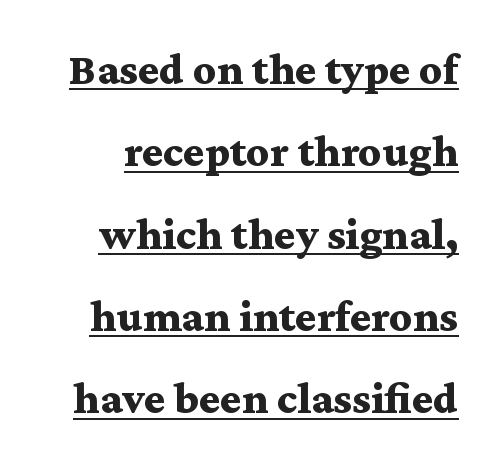
The typeface chosen for these lines features serifs. The typesetting leans heavy: a genuine bold. Italic: no, the glyphs are upright roman. Decoration check: the copy is underlined. Does extra space separate the letters? No, they use regular spacing. Proportional: the letters do not fall into vertical columns.
